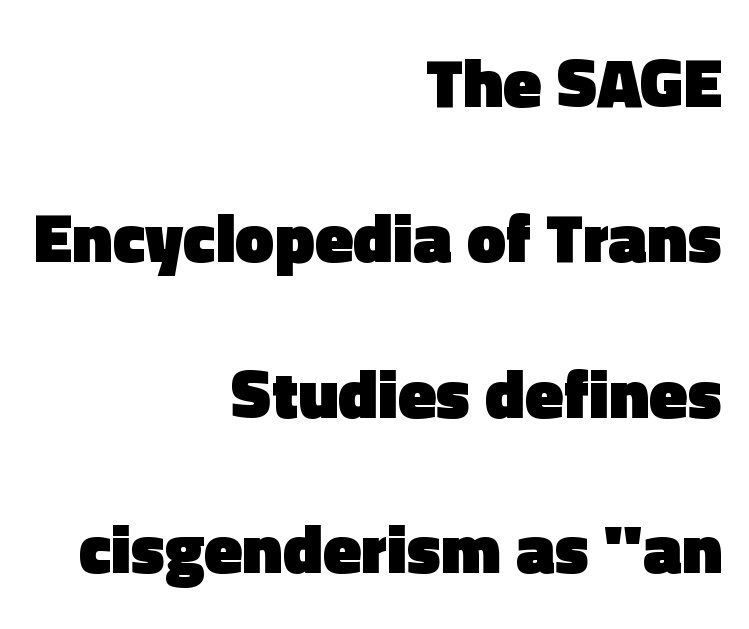
The image shows 70 px heavy sans-serif type, upright; set right-aligned, loose line spacing (2.22x), normal letter spacing, not underlined; a medium x-height.
